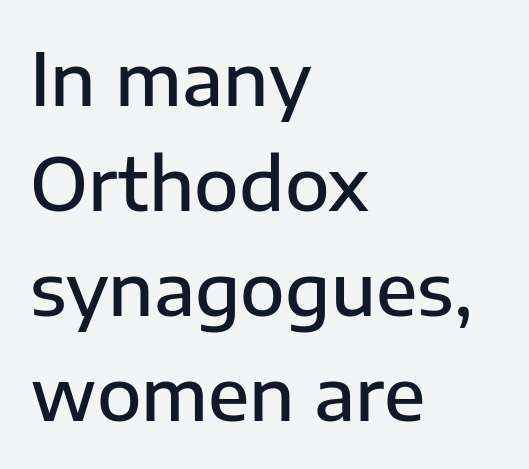
Q: Is the text bold? A: Semi-bold.
Q: Is the text italic (slanted)? A: No, it is upright.
Q: Is the typeface a serif or a sans-serif typeface? A: Sans-serif.
Q: Is the text underlined? A: No.
Q: How is the paragraph aligned? A: Left-aligned.
Q: Is the spacing between letters normal or unusually wide? A: Normal.
Q: Is the spacing between lines tight, normal or loose? A: Normal.
Q: Width (condensed, normal, or wide)? A: Normal.
Q: Stroke contrast? A: Low.
Q: x-height? A: Medium.
Q: Monospaced? A: No.
